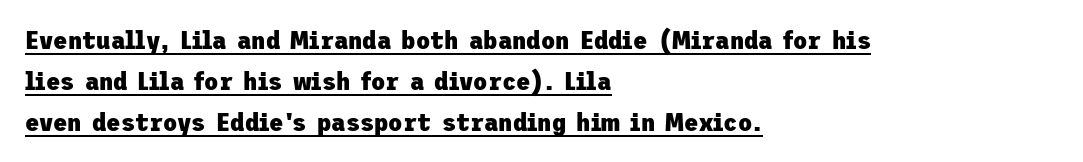
Q: Is the text bold? A: Yes.
Q: Is the text italic (slanted)? A: No, it is upright.
Q: Is the text underlined? A: Yes.
Q: How is the paragraph aligned? A: Left-aligned.
Q: Is the spacing between letters normal or unusually wide? A: Normal.
Q: Is the spacing between lines tight, normal or loose? A: Normal.
